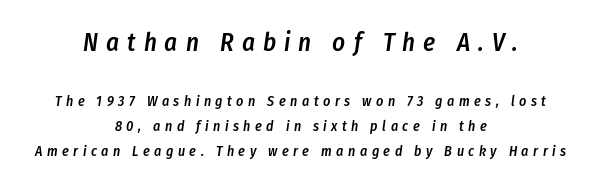
Substantial extra tracking has been applied to these lines. The rendering uses a semibold face; strokes are thickened but not to full bold. Layout note: lines centered. The composition opens big and finishes small. Check the space under the baseline: it is left empty. The rendering applies a slant to the glyphs.
